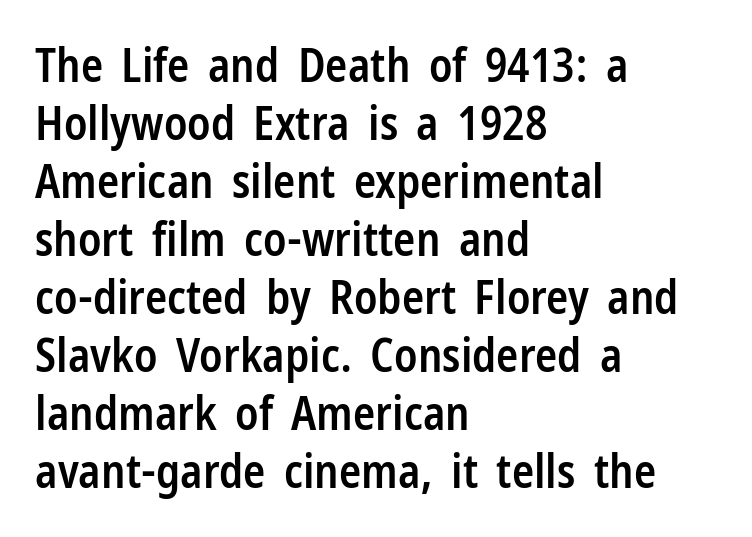
The image shows 46 px semibold, condensed sans-serif type, upright; set left-aligned, normal line spacing (1.26x), normal letter spacing, not underlined; low stroke contrast and a medium x-height.
